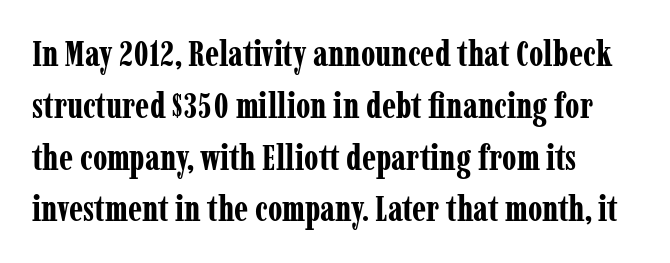
The face used here is proportionally spaced, like ordinary book or web type. Rendered with straight, roman letterforms. If you drew a ruler down the left edge, every line would touch it. Summary of weight: heavy, a full bold. Nothing unusual about the tracking: characters are spaced as the font intends.
